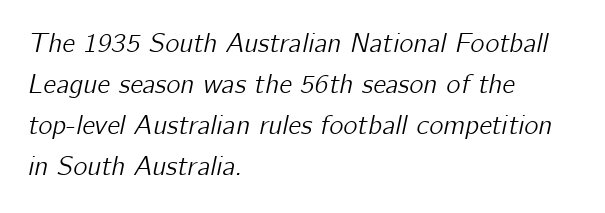
The image shows 27 px text type, italic (leaning right); set left-aligned, normal line spacing (1.52x), normal letter spacing, not underlined.
